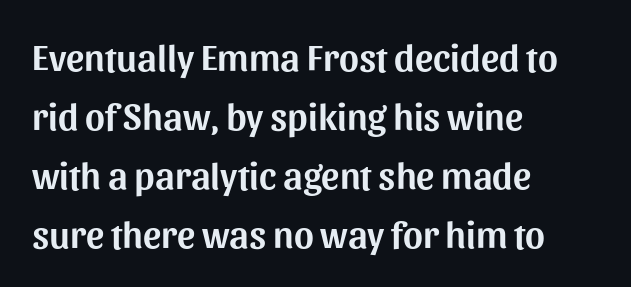
Q: Is the text italic (slanted)? A: No, it is upright.
Q: Is the typeface a serif or a sans-serif typeface? A: Sans-serif.
Q: Is the text underlined? A: No.
Q: How is the paragraph aligned? A: Left-aligned.
Q: Is the spacing between letters normal or unusually wide? A: Normal.
Q: Is the spacing between lines tight, normal or loose? A: Normal.
Q: Width (condensed, normal, or wide)? A: Normal.
Q: Stroke contrast? A: Medium.
Q: x-height? A: Medium.
Q: Monospaced? A: No.
